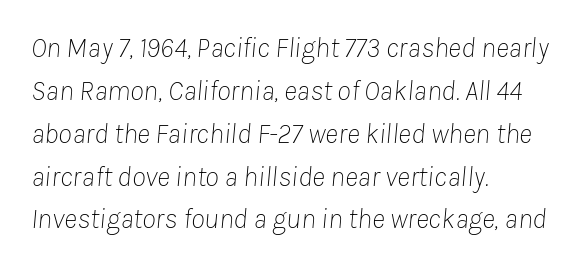
The image shows 28 px thin type, italic (leaning right); set left-aligned, normal line spacing (1.53x), normal letter spacing, not underlined; low stroke contrast and a medium x-height.
